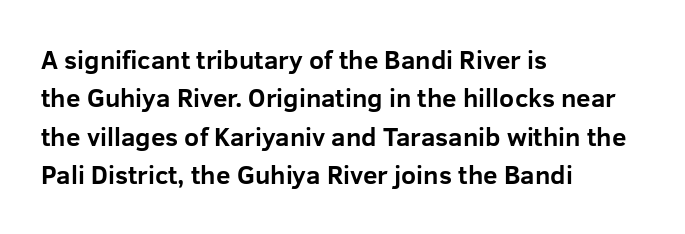
A typesetter would mark this as roman, not italic. Rule under the text: the space is simply empty. Layout note: lines flush left. The designer left line spacing at the default. What weight is shown? A full bold with thick strokes. This sample uses plain, unmodified letter spacing.
